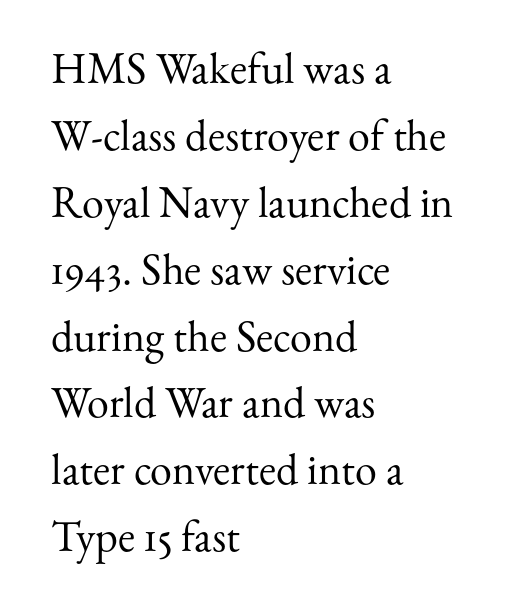
The font family rendered here belongs to the serif group. Beneath every word, the page is bare. Each line starts at the same left margin while the right side varies. Upright lettering throughout. The passage shown has conventional tracking throughout. This sample has the flowing, uneven cadence of proportional lettering.
